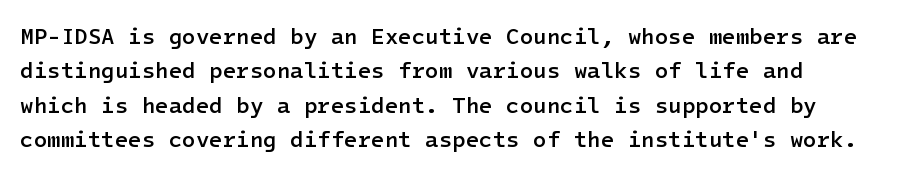
Q: Is the text bold? A: Semi-bold.
Q: Is the text italic (slanted)? A: No, it is upright.
Q: Is the text underlined? A: No.
Q: Is the spacing between letters normal or unusually wide? A: Normal.
Q: Is the spacing between lines tight, normal or loose? A: Normal.
